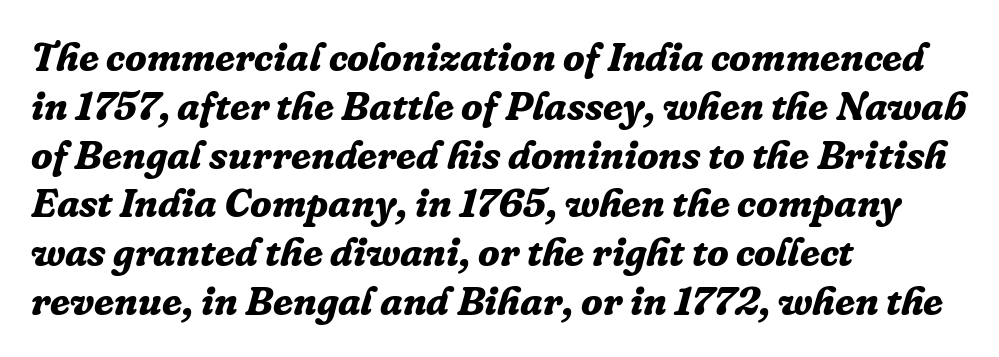
What kind of face is this? One with serifs. Each letter keeps its own natural width here, so spacing adapts to shape. These lines carry a lot of weight — the face is fully bold. Reading down the block, your eye returns to a fixed left position each line. Does the lettering tilt? It does — this is italic.
